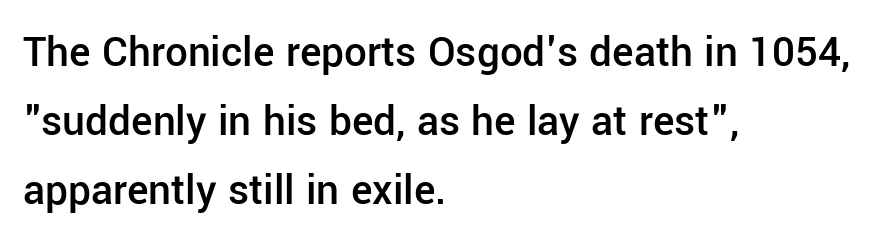
{"serif": "no", "italic": "no", "bold": "semi", "weight": "semibold", "width": "normal", "stroke_contrast": "low", "x_height": "medium", "monospaced": "no", "underline": "no", "align": "left", "line_spacing": "normal", "line_spacing_ratio": 1.53, "letter_spacing": "normal", "letter_spacing_em": 0.0, "glyph_px": 45}
